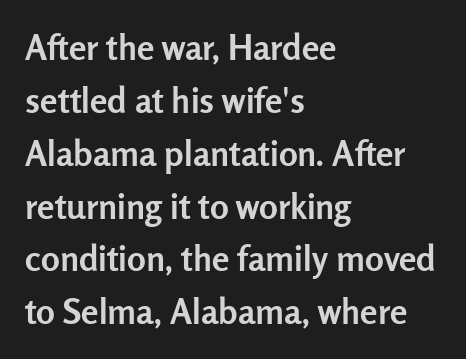
Q: Is the text bold? A: Yes.
Q: Is the text italic (slanted)? A: No, it is upright.
Q: Is the typeface a serif or a sans-serif typeface? A: Sans-serif.
Q: Is the text underlined? A: No.
Q: How is the paragraph aligned? A: Left-aligned.
Q: Is the spacing between letters normal or unusually wide? A: Normal.
Q: Is the spacing between lines tight, normal or loose? A: Normal.
Q: Width (condensed, normal, or wide)? A: Normal.
Q: Stroke contrast? A: Low.
Q: x-height? A: Medium.
Q: Monospaced? A: No.
